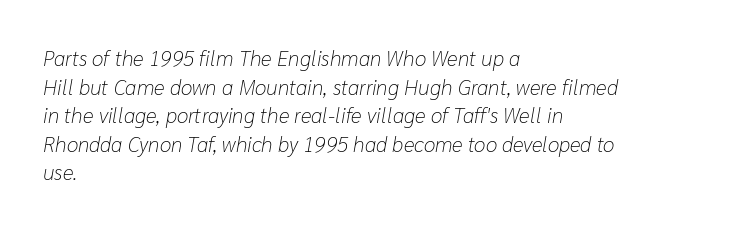
{"italic": "yes", "lean": "right", "slant_degrees": 10, "bold": "no", "underline": "no", "align": "left", "line_spacing": "normal", "line_spacing_ratio": 1.36, "letter_spacing": "normal", "letter_spacing_em": 0.0, "glyph_px": 21}
